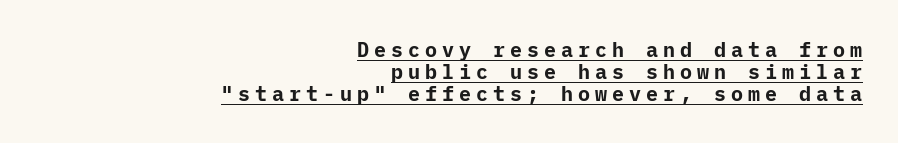
{"italic": "no", "bold": "yes", "underline": "yes", "align": "right", "line_spacing": "tight", "line_spacing_ratio": 1.1, "letter_spacing": "wide", "letter_spacing_em": 0.25, "glyph_px": 20}
